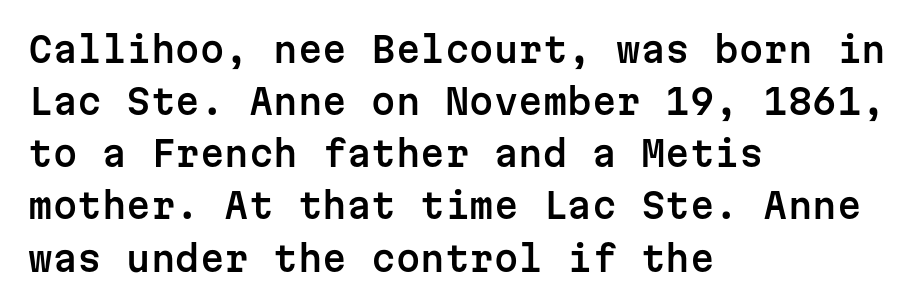
Q: Is the text italic (slanted)? A: No, it is upright.
Q: Is the typeface a serif or a sans-serif typeface? A: Sans-serif.
Q: Is the text underlined? A: No.
Q: How is the paragraph aligned? A: Left-aligned.
Q: Is the spacing between letters normal or unusually wide? A: Normal.
Q: Is the spacing between lines tight, normal or loose? A: Normal.
Q: Width (condensed, normal, or wide)? A: Normal.
Q: Stroke contrast? A: Low.
Q: x-height? A: Medium.
Q: Monospaced? A: Yes.
